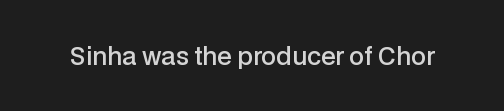
Quick note: underline off. Rendered with straight, roman letterforms. Each word holds together tightly as a unit, with standard inter-letter gaps. Slightly chunky letters — semibold, I'd say, not full bold.
